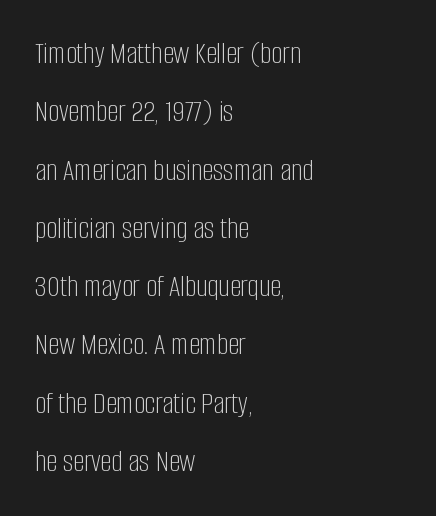
Do the letters lean? They stand straight. You could not count columns in this text — the font is proportionally spaced. Spacing between characters is what you'd get straight out of the box. Any mark beneath the type? The region is blank. The letters carry no serifs — their stems end cleanly without finishing strokes.
